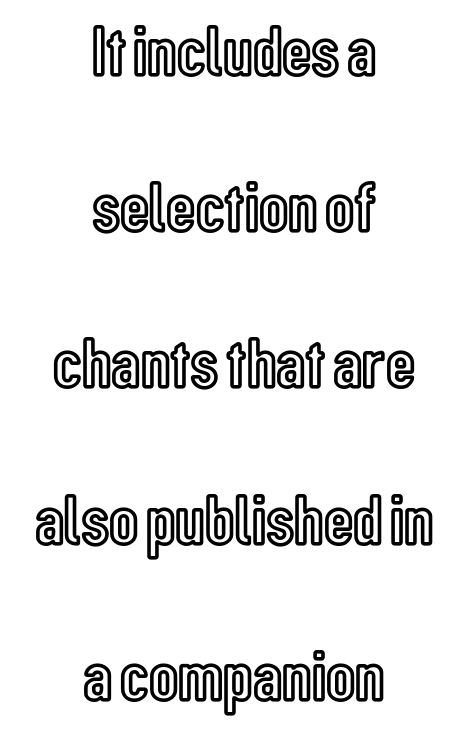
The image shows 72 px condensed type, upright; set centered, loose line spacing (2.17x), normal letter spacing, not underlined; a medium x-height.
